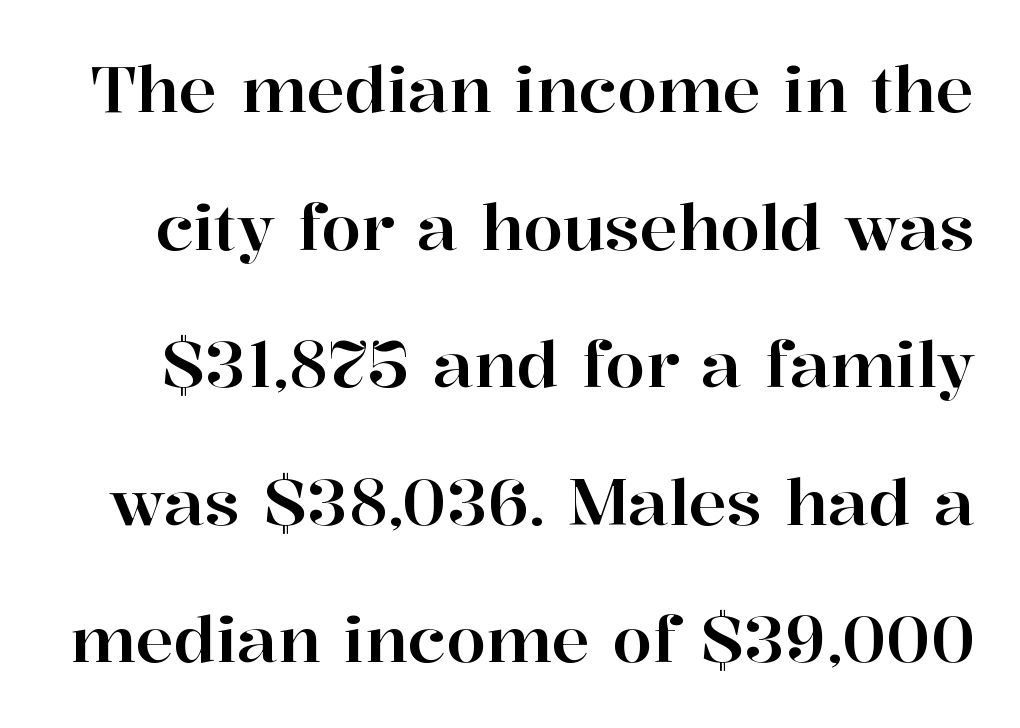
{"serif": "yes", "italic": "no", "width": "normal", "stroke_contrast": "high", "x_height": "medium", "monospaced": "no", "underline": "no", "line_spacing": "loose", "line_spacing_ratio": 2.15, "letter_spacing": "normal", "letter_spacing_em": 0.0, "glyph_px": 64}
